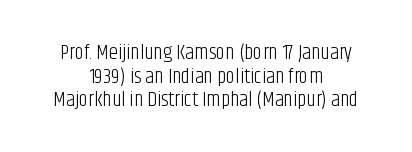
Q: Is the text bold? A: No.
Q: Is the text italic (slanted)? A: No, it is upright.
Q: Is the text underlined? A: No.
Q: How is the paragraph aligned? A: Centered.
Q: Is the spacing between letters normal or unusually wide? A: Normal.
Q: Is the spacing between lines tight, normal or loose? A: Tight.
